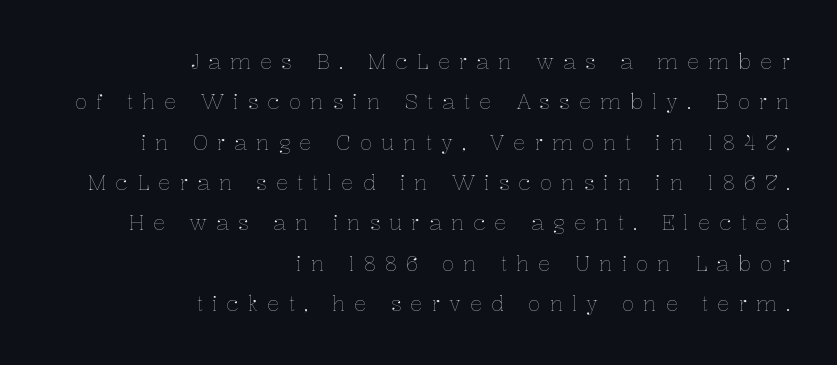
{"italic": "no", "bold": "no", "underline": "no", "align": "right", "line_spacing": "loose", "line_spacing_ratio": 1.92, "letter_spacing": "wide", "letter_spacing_em": 0.42, "glyph_px": 21}
